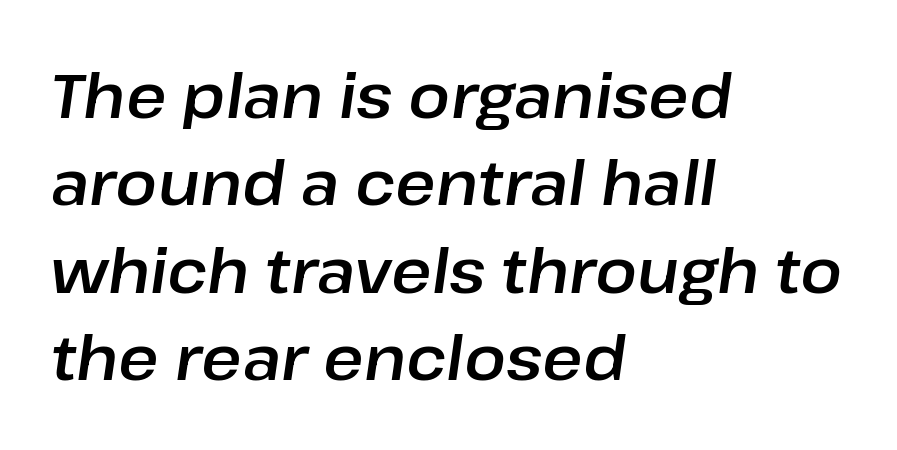
The image shows 62 px text type, italic (leaning right); set left-aligned, normal line spacing (1.41x), normal letter spacing, not underlined; low stroke contrast and a medium x-height.
